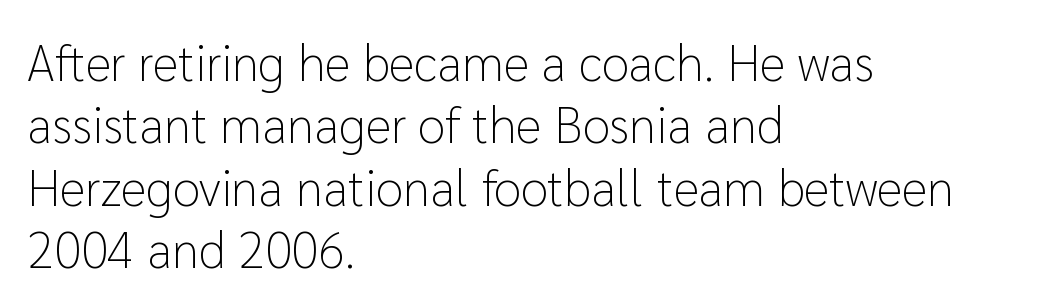
The image shows 50 px light sans-serif type, upright; set left-aligned, normal line spacing (1.25x), normal letter spacing, not underlined; low stroke contrast and a medium x-height.
